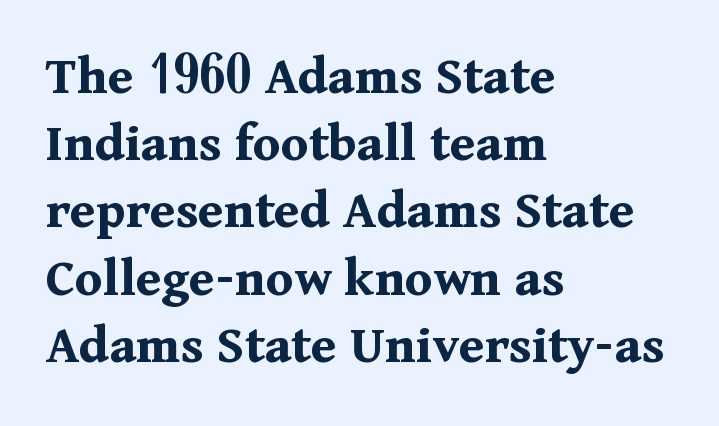
Characters follow at the spacing the type designer built in. Each row of text sits above clean, open space. These lines stack with their left ends in a neat column. Look at the stroke-to-counter ratio: heavy, a bold.
